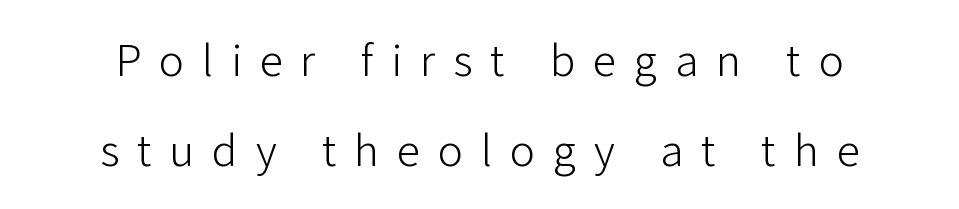
{"serif": "no", "italic": "no", "bold": "no", "weight": "light", "width": "normal", "stroke_contrast": "low", "x_height": "medium", "monospaced": "no", "underline": "no", "align": "center", "line_spacing": "loose", "line_spacing_ratio": 1.92, "letter_spacing": "wide", "letter_spacing_em": 0.38, "glyph_px": 47}
